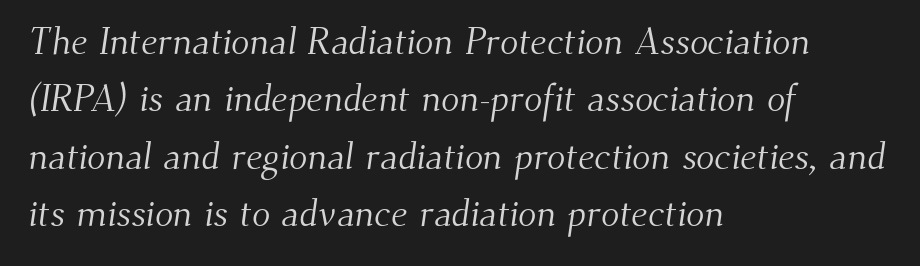
Do the characters align in a grid? No, the font is proportional. Inter-character spacing is left at the font's built-in metrics. The face used here is seriffed, in the tradition of book romans. Weight: regular or lighter.
